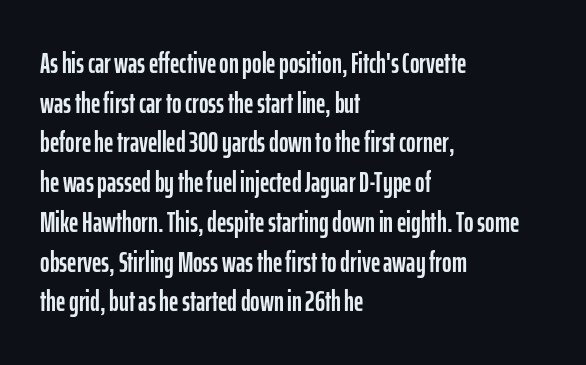
{"serif": "no", "italic": "no", "width": "condensed", "stroke_contrast": "low", "x_height": "medium", "monospaced": "no", "underline": "no", "align": "left", "line_spacing": "normal", "line_spacing_ratio": 1.37, "letter_spacing": "normal", "letter_spacing_em": 0.0, "glyph_px": 29}
